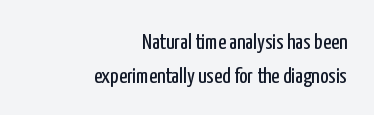
{"italic": "no", "bold": "no", "underline": "no", "align": "right", "line_spacing": "normal", "line_spacing_ratio": 1.54, "letter_spacing": "normal", "letter_spacing_em": 0.0, "glyph_px": 22}
